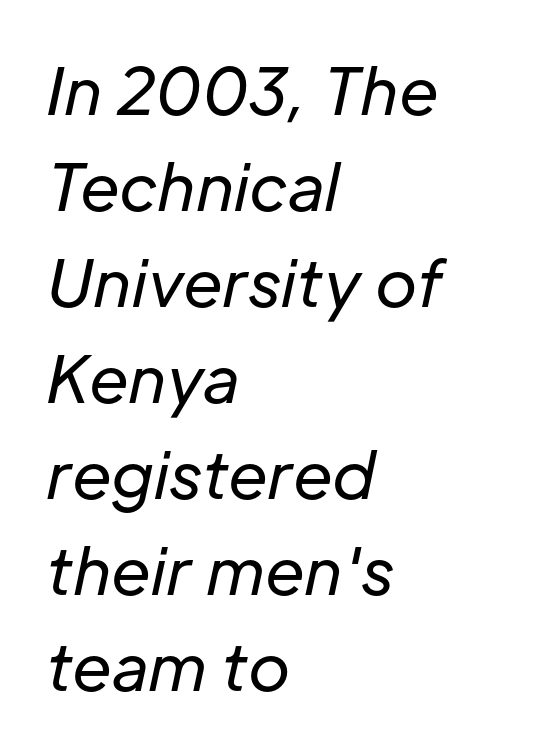
Alignment: flush left. Only glyphs here, with clear space below each row. Slanted lettering throughout. The space between consecutive lines is moderate. The face looks like a standard text weight, possibly lighter.
